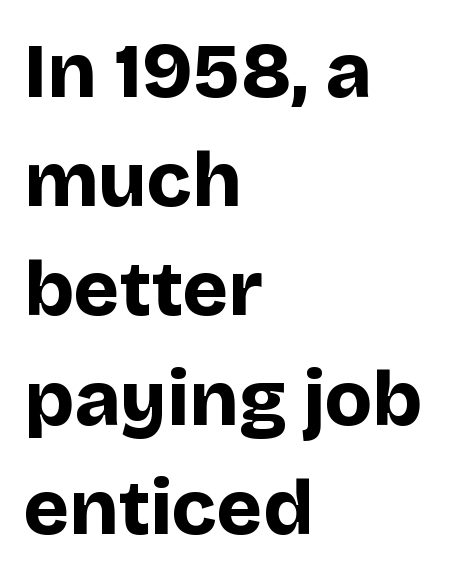
Thick stems and heavy bowls — unmistakably bold. The rendering uses natural spacing where letterforms have individual widths. Characters remain perfectly vertical along every line. Whoever set this chose a conventional vertical rhythm. Letterform terminals end flat and unadorned throughout the passage.
